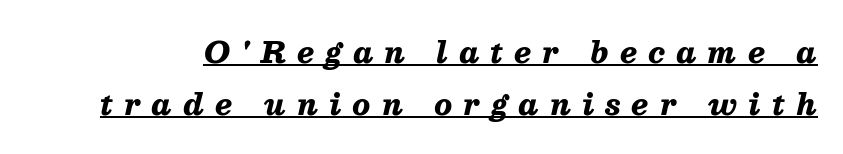
Q: Is the text bold? A: Yes.
Q: Is the text italic (slanted)? A: Yes, it leans right by about 13 degrees.
Q: Is the text underlined? A: Yes.
Q: Is the spacing between letters normal or unusually wide? A: Unusually wide.
Q: Width (condensed, normal, or wide)? A: Normal.
Q: Stroke contrast? A: Medium.
Q: x-height? A: Medium.
Q: Monospaced? A: No.
